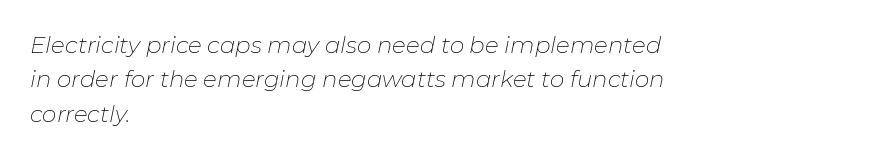
Q: Is the text bold? A: No.
Q: Is the text italic (slanted)? A: Yes, it leans right by about 11 degrees.
Q: Is the text underlined? A: No.
Q: How is the paragraph aligned? A: Left-aligned.
Q: Is the spacing between letters normal or unusually wide? A: Normal.
Q: Is the spacing between lines tight, normal or loose? A: Normal.
